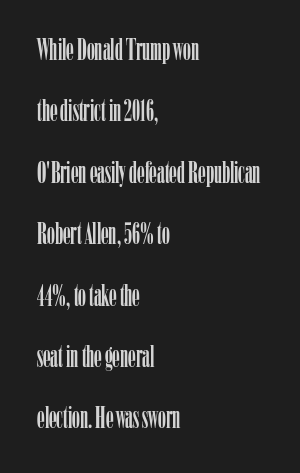
Is the letter spacing exaggerated? No — it looks like the ordinary default. Leftover space on each line is placed entirely after the last word. Does the leading feel generous? Absolutely, it's lavish. Observe the serifs anchoring each vertical stroke in this sample. Does the lettering tilt? It doesn't — this is upright.
